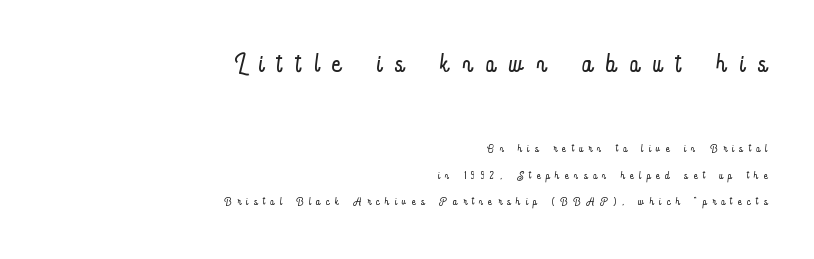
The letterforms stand isolated, each surrounded by extra space. The paragraph has a hard right edge and a soft left edge. Unmarked baselines from the first word to the last. Is this a heavy cut? Hardly; it is regular or lighter.
